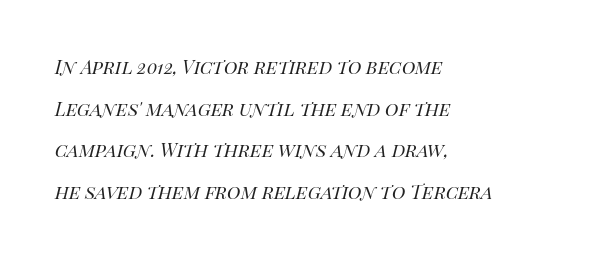
{"italic": "yes", "lean": "right", "slant_degrees": 14, "bold": "no", "underline": "no", "align": "left", "line_spacing_ratio": 1.81, "letter_spacing": "normal", "letter_spacing_em": 0.0, "glyph_px": 23}
